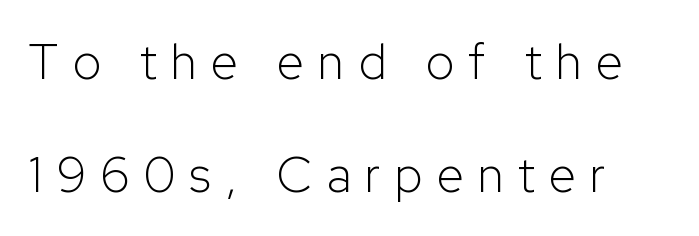
The image shows 49 px light sans-serif type, upright; set left-aligned, loose line spacing (2.3x), unusually wide letter spacing (+0.29 em), not underlined; low stroke contrast and a medium x-height.
